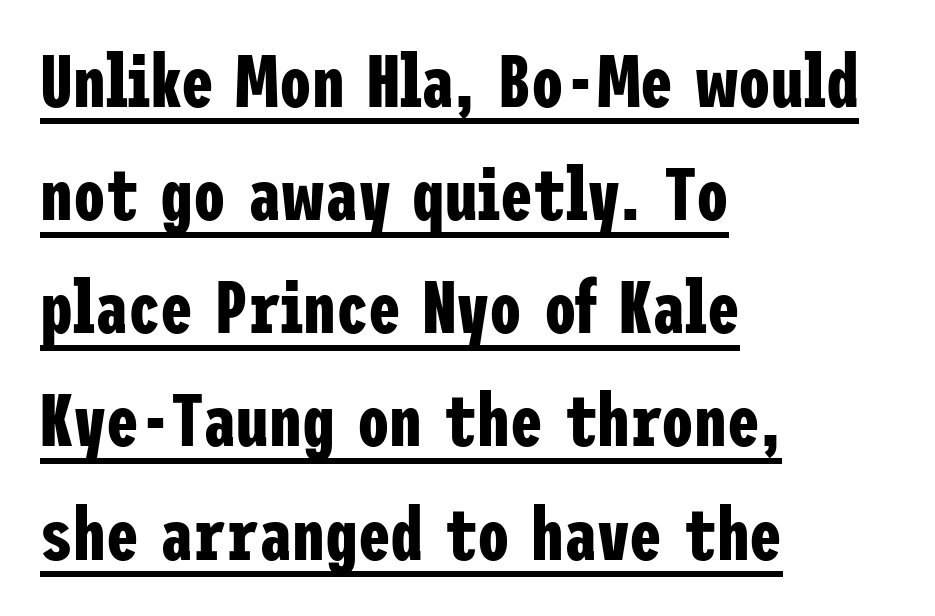
The image shows 73 px bold, condensed sans-serif type, upright; set left-aligned, normal line spacing (1.55x), normal letter spacing, underlined; low stroke contrast and a medium x-height.
